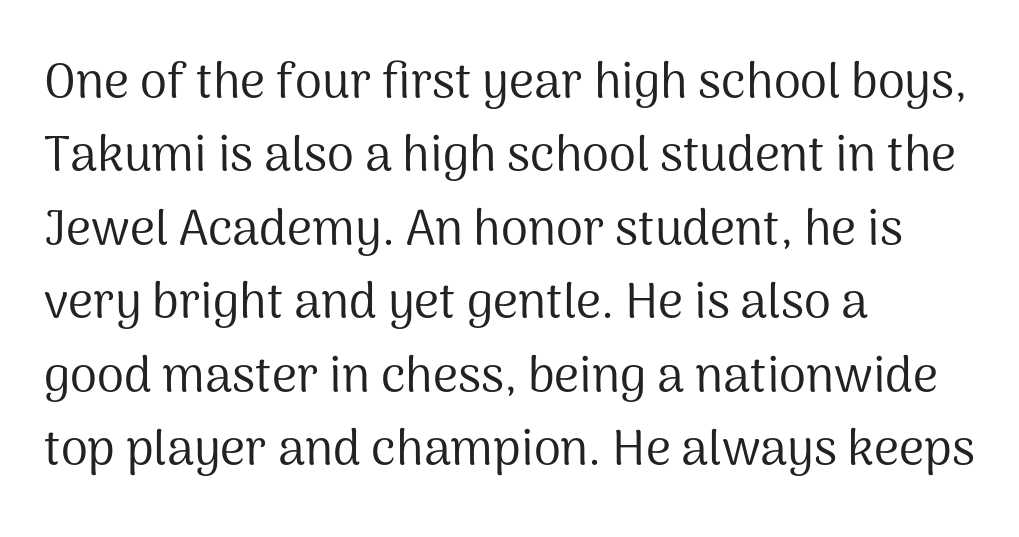
Q: Is the text bold? A: No.
Q: Is the text italic (slanted)? A: No, it is upright.
Q: Is the typeface a serif or a sans-serif typeface? A: Sans-serif.
Q: Is the text underlined? A: No.
Q: How is the paragraph aligned? A: Left-aligned.
Q: Is the spacing between letters normal or unusually wide? A: Normal.
Q: Is the spacing between lines tight, normal or loose? A: Normal.
Q: Width (condensed, normal, or wide)? A: Normal.
Q: Stroke contrast? A: Medium.
Q: x-height? A: Medium.
Q: Monospaced? A: No.
